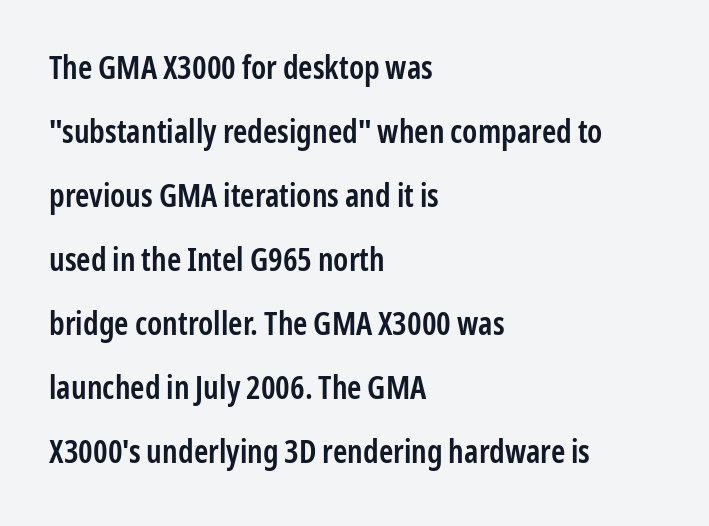
The image shows 32 px semibold, condensed sans-serif type, upright; set left-aligned, loose line spacing (2.0x), normal letter spacing, not underlined; low stroke contrast and a medium x-height.
